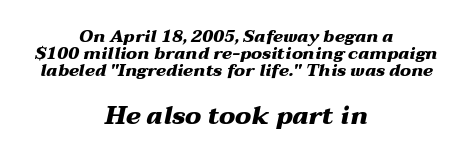
The image shows 25 px bold type, italic (leaning right); set centered, tight line spacing (1.01x), normal letter spacing, not underlined; the second (bottom) block is 1.47x larger.
